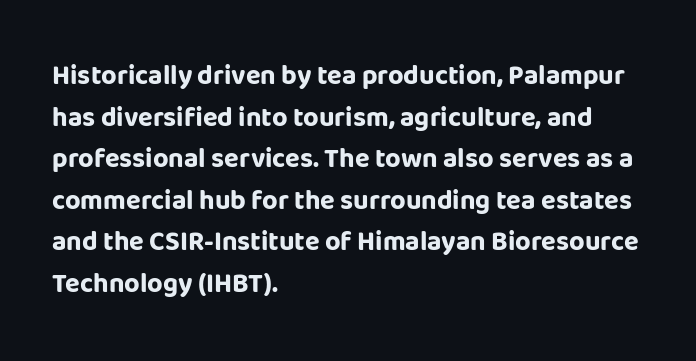
This sample keeps an unexceptional amount of space between lines. Which margin do the lines hug? The left one — the right edge is uneven. The specimen omits any rule beneath the text block's lines. Students, note that the glyphs here touch the page at normal intervals. This is heavy type, rendered in bold.
